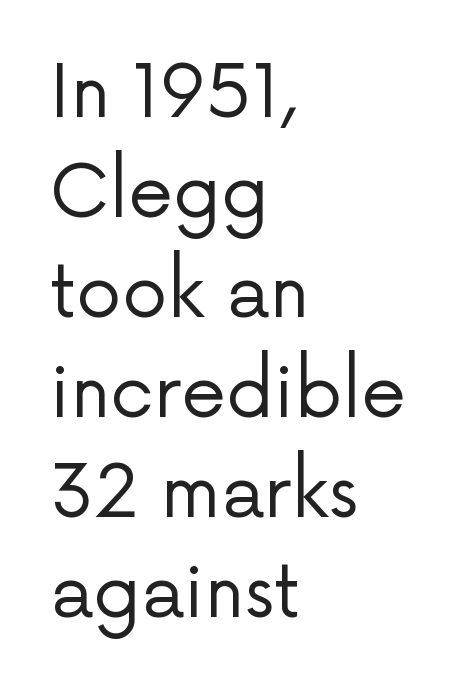
The image shows 72 px regular-weight sans-serif type, upright; set left-aligned, normal line spacing (1.39x), normal letter spacing, not underlined; low stroke contrast and a medium x-height.
